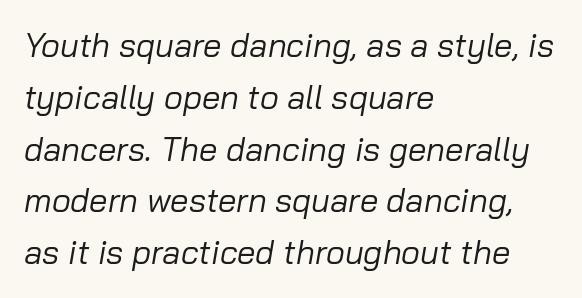
What's the leading like? Ordinary, nothing unusual. It's the slanting kind of type. The string is rendered with underlining switched off. The typesetting does not lean heavy: it is not bold. Spacing verdict: proportional, widths tailored to each character.
